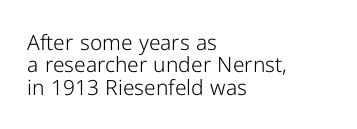
The image shows 21 px text type, upright; set left-aligned, tight line spacing (1.07x), normal letter spacing, not underlined.
